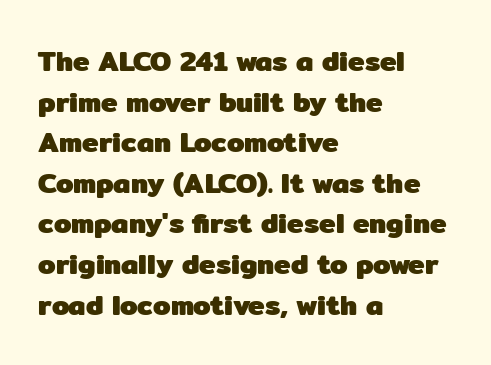
The image shows 28 px heavy sans-serif type, upright; set left-aligned, normal line spacing (1.45x), normal letter spacing, not underlined; low stroke contrast and a medium x-height.
